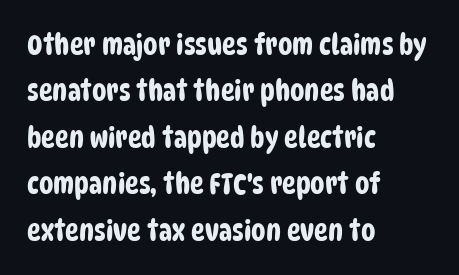
Q: Is the typeface a serif or a sans-serif typeface? A: Sans-serif.
Q: Is the text underlined? A: No.
Q: How is the paragraph aligned? A: Left-aligned.
Q: Is the spacing between letters normal or unusually wide? A: Normal.
Q: Is the spacing between lines tight, normal or loose? A: Normal.
Q: Width (condensed, normal, or wide)? A: Condensed.
Q: Stroke contrast? A: Low.
Q: x-height? A: Large.
Q: Monospaced? A: No.
